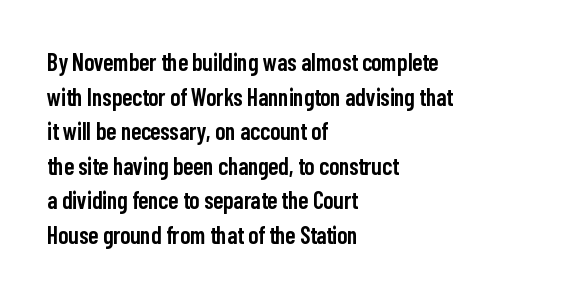
Inter-character spacing is left at the font's built-in metrics. Is there any slant? The stems are plumb. Reading down the block, your eye returns to a fixed left position each line. A semibold gives these letters moderate extra thickness, short of bold.
